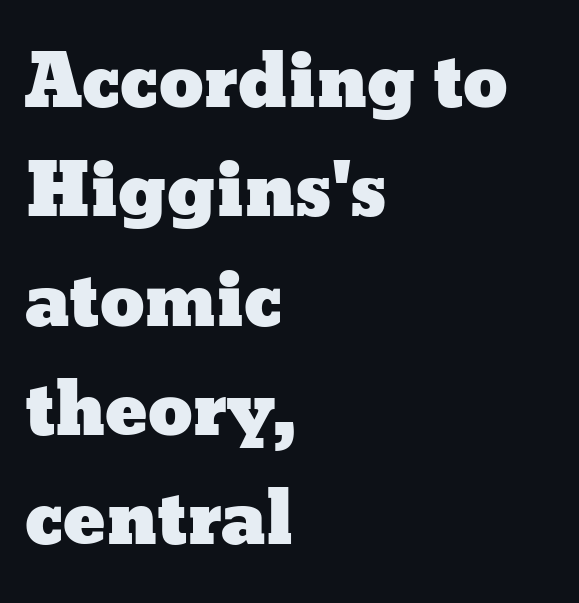
{"italic": "no", "width": "wide", "stroke_contrast": "low", "x_height": "medium", "monospaced": "no", "underline": "no", "align": "left", "line_spacing": "normal", "line_spacing_ratio": 1.54, "letter_spacing": "normal", "letter_spacing_em": 0.0, "glyph_px": 71}
